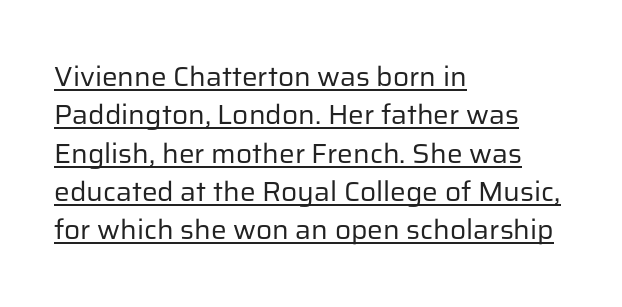
Q: Is the text bold? A: No.
Q: Is the text italic (slanted)? A: No, it is upright.
Q: Is the typeface a serif or a sans-serif typeface? A: Sans-serif.
Q: Is the text underlined? A: Yes.
Q: How is the paragraph aligned? A: Left-aligned.
Q: Is the spacing between letters normal or unusually wide? A: Normal.
Q: Is the spacing between lines tight, normal or loose? A: Normal.
Q: Width (condensed, normal, or wide)? A: Normal.
Q: Stroke contrast? A: Low.
Q: x-height? A: Medium.
Q: Monospaced? A: No.
